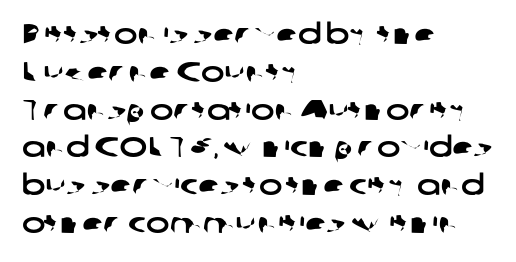
The letters carry no serifs — their stems end cleanly without finishing strokes. Layout note: lines flush left. This rendering features lettering with no underline. Whoever set this chose a conventional vertical rhythm. The passage shown is typed in a proportional face where columns would drift.
